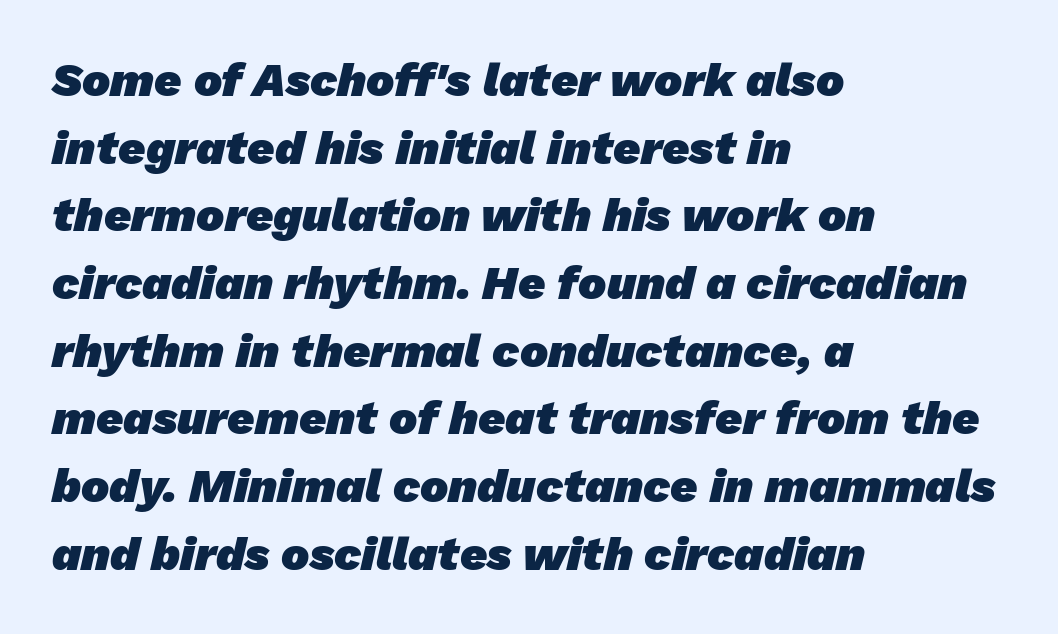
{"serif": "no", "bold": "yes", "weight": "heavy", "width": "normal", "stroke_contrast": "low", "x_height": "medium", "monospaced": "no", "underline": "no", "align": "left", "line_spacing": "normal", "line_spacing_ratio": 1.44, "letter_spacing": "normal", "letter_spacing_em": 0.0, "glyph_px": 47}
